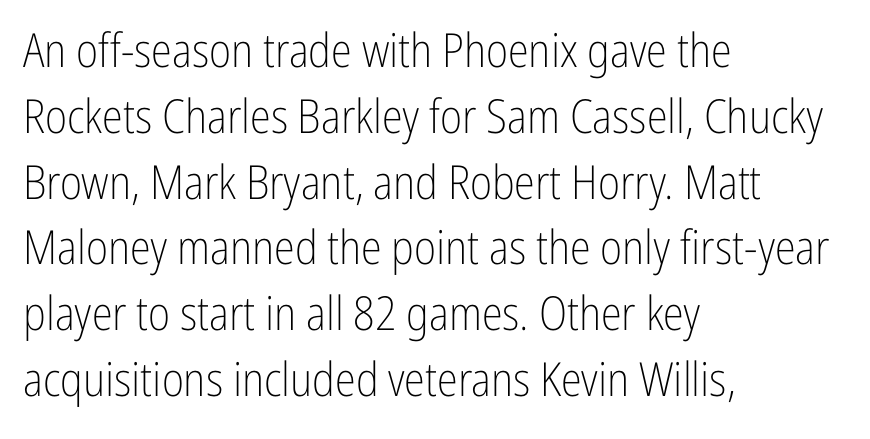
Nothing heavy about these letters — not bold at all. The passage shown is typeset with a sans-serif family. Compared with a centered layout, this one pins lines to the left instead. Looks like regular typesetting: each glyph gets only the width it needs. Baseline-to-baseline distance is the conventional proportion of letter height.
